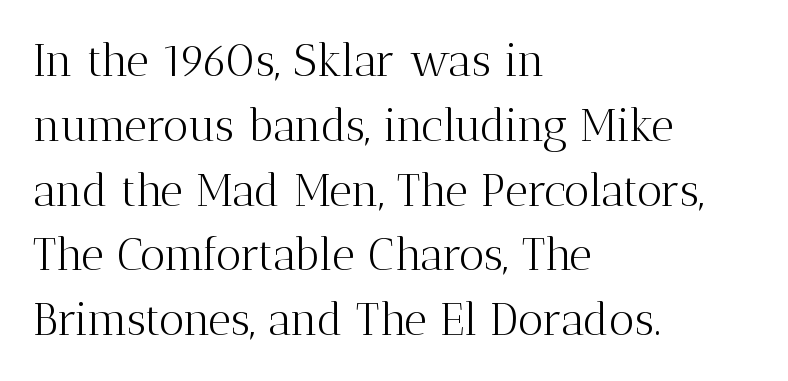
The line texture is even and compact thanks to regular tracking. Summary of weight: not heavy and not bold. These lines sit exactly where default settings would place them. This sample uses an upright cut, with every glyph sitting square on the baseline. Caption: multi-line text, flush left, ragged right.
